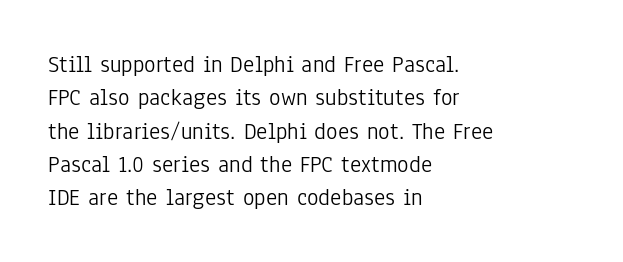
Q: Is the text bold? A: No.
Q: Is the text italic (slanted)? A: No, it is upright.
Q: Is the text underlined? A: No.
Q: How is the paragraph aligned? A: Left-aligned.
Q: Is the spacing between letters normal or unusually wide? A: Normal.
Q: Is the spacing between lines tight, normal or loose? A: Normal.
